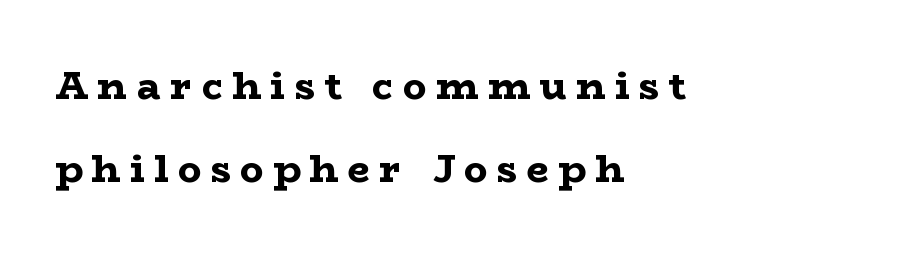
Q: Is the text bold? A: Yes.
Q: Is the text italic (slanted)? A: No, it is upright.
Q: Is the typeface a serif or a sans-serif typeface? A: Serif.
Q: Is the text underlined? A: No.
Q: How is the paragraph aligned? A: Left-aligned.
Q: Is the spacing between letters normal or unusually wide? A: Unusually wide.
Q: Is the spacing between lines tight, normal or loose? A: Loose.
Q: Width (condensed, normal, or wide)? A: Wide.
Q: Stroke contrast? A: Low.
Q: x-height? A: Medium.
Q: Monospaced? A: No.
